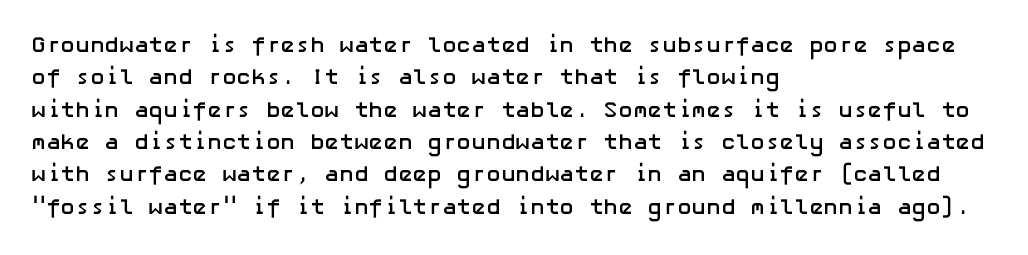
Q: Is the text bold? A: Yes.
Q: Is the text italic (slanted)? A: No, it is upright.
Q: Is the text underlined? A: No.
Q: How is the paragraph aligned? A: Left-aligned.
Q: Is the spacing between letters normal or unusually wide? A: Normal.
Q: Is the spacing between lines tight, normal or loose? A: Normal.
